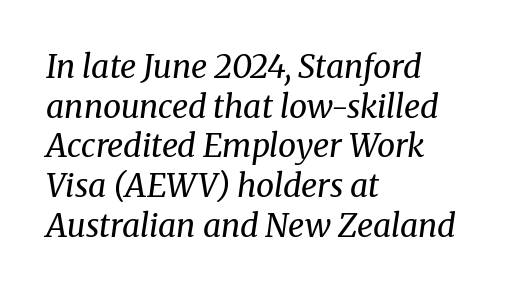
{"serif": "yes", "italic": "yes", "lean": "right", "slant_degrees": 8, "bold": "no", "weight": "regular", "width": "normal", "stroke_contrast": "medium", "x_height": "medium", "monospaced": "no", "underline": "no", "align": "left", "line_spacing_ratio": 1.24, "letter_spacing": "normal", "letter_spacing_em": 0.0, "glyph_px": 32}
